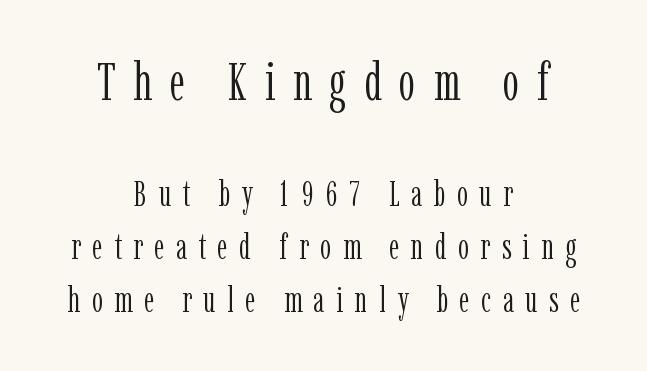
The image shows 53 px light, condensed serif type, upright; set centered, normal line spacing (1.52x), unusually wide letter spacing (+0.33 em), not underlined; the first (top) block is 1.51x larger; low stroke contrast and a medium x-height.
